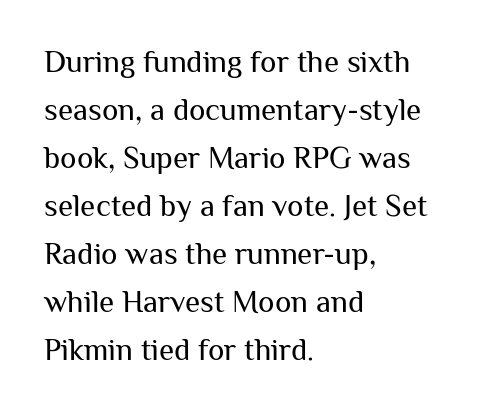
{"serif": "no", "italic": "no", "bold": "no", "weight": "regular", "width": "normal", "stroke_contrast": "medium", "x_height": "medium", "monospaced": "no", "underline": "no", "align": "left", "line_spacing": "normal", "line_spacing_ratio": 1.55, "letter_spacing": "normal", "letter_spacing_em": 0.0, "glyph_px": 31}
